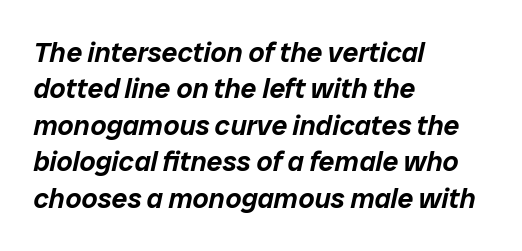
The image shows 28 px text type, italic (leaning right); set left-aligned, normal line spacing (1.3x), normal letter spacing, not underlined; low stroke contrast and a medium x-height.
